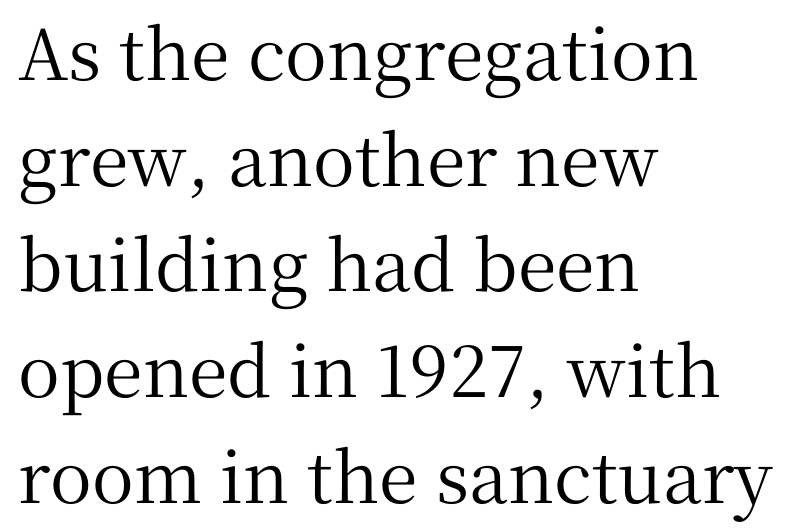
The image shows 70 px serif type, upright; set left-aligned, normal line spacing (1.51x), normal letter spacing, not underlined; medium stroke contrast and a medium x-height.
